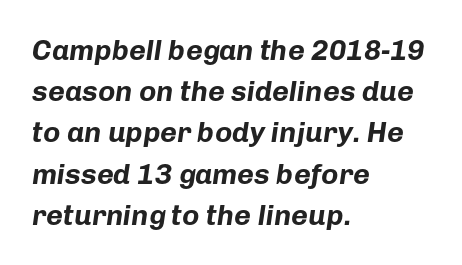
Which margin do the lines hug? The left one — the right edge is uneven. Is the letter spacing exaggerated? No — it looks like the ordinary default. A normal amount of white space separates one row of letters from the next. The foot of each line stays bare and open.
